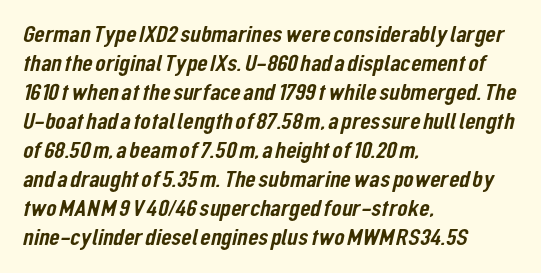
Q: Is the text underlined? A: No.
Q: How is the paragraph aligned? A: Left-aligned.
Q: Is the spacing between letters normal or unusually wide? A: Normal.
